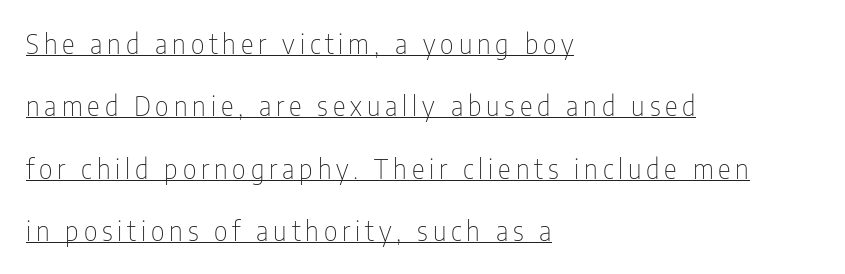
The image shows 27 px text type, upright; set left-aligned, loose line spacing (2.31x), underlined.
